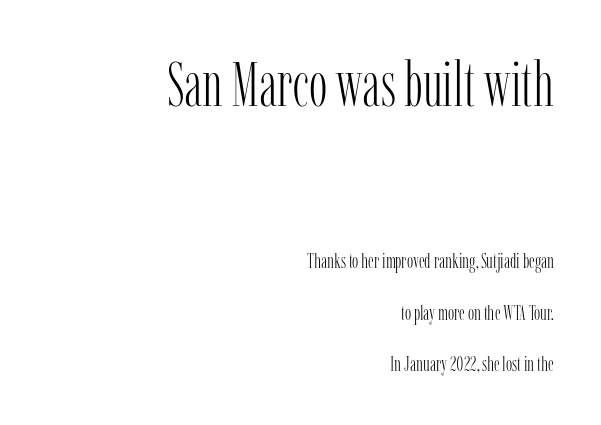
{"serif": "yes", "italic": "no", "bold": "no", "weight": "light", "width": "condensed", "stroke_contrast": "low", "x_height": "medium", "monospaced": "no", "underline": "no", "align": "right", "line_spacing": "loose", "line_spacing_ratio": 2.45, "letter_spacing": "normal", "letter_spacing_em": 0.0, "larger_block": "first", "size_ratio": 2.95, "glyph_px": 62}
